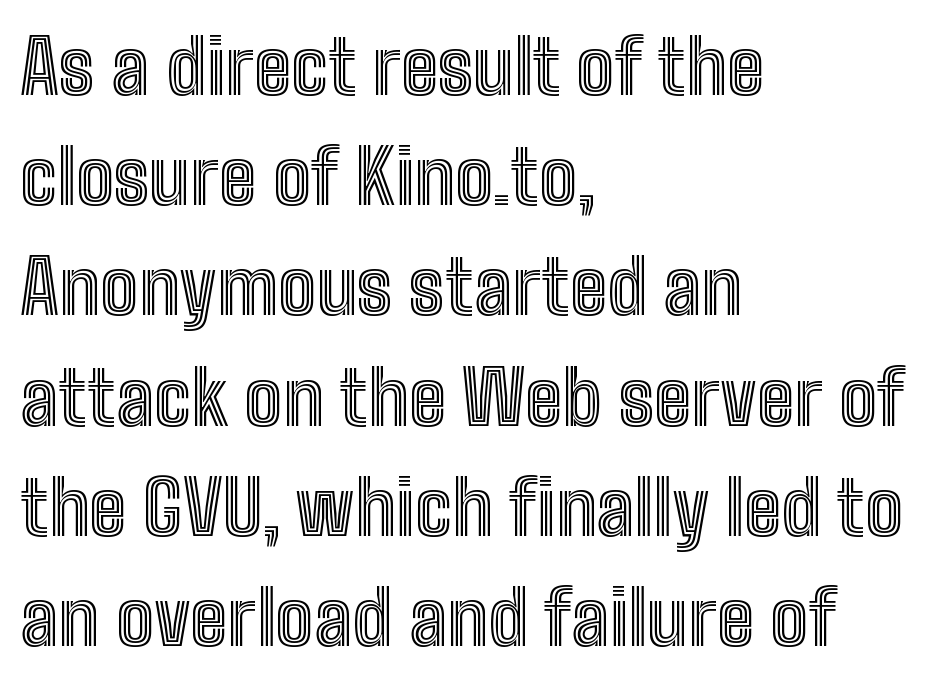
Anything drawn beneath the words? Only blank space. This rendering leaves character spacing at its baseline value. Varying glyph widths throughout — classic text-font behaviour. Line starts are locked; line ends wander.
